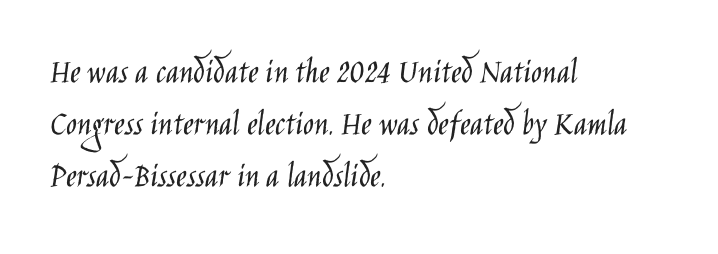
These lines sit exactly where default settings would place them. Check where the strokes stop: nothing finishes them off — pure sans. Layout note: lines flush left. Type without underlining. Students, note that the glyphs here touch the page at normal intervals.
